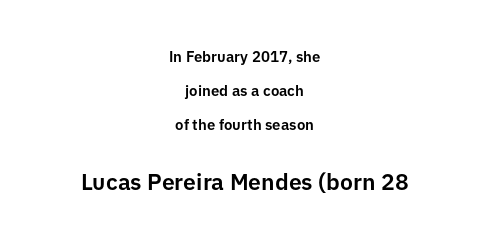
{"italic": "no", "underline": "no", "align": "center", "line_spacing": "loose", "line_spacing_ratio": 2.26, "letter_spacing": "normal", "letter_spacing_em": 0.0, "larger_block": "second", "size_ratio": 1.53, "glyph_px": 23}
